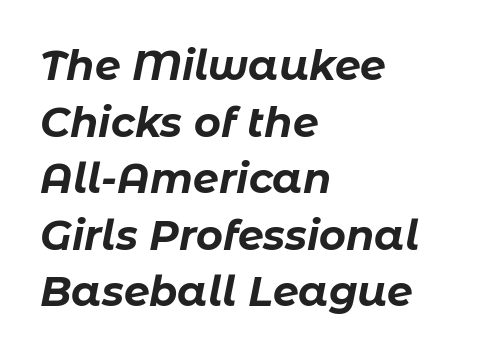
{"italic": "yes", "lean": "right", "slant_degrees": 11, "bold": "yes", "weight": "bold", "width": "normal", "stroke_contrast": "low", "x_height": "medium", "monospaced": "no", "underline": "no", "align": "left", "line_spacing": "normal", "line_spacing_ratio": 1.38, "letter_spacing": "normal", "letter_spacing_em": 0.0, "glyph_px": 41}
